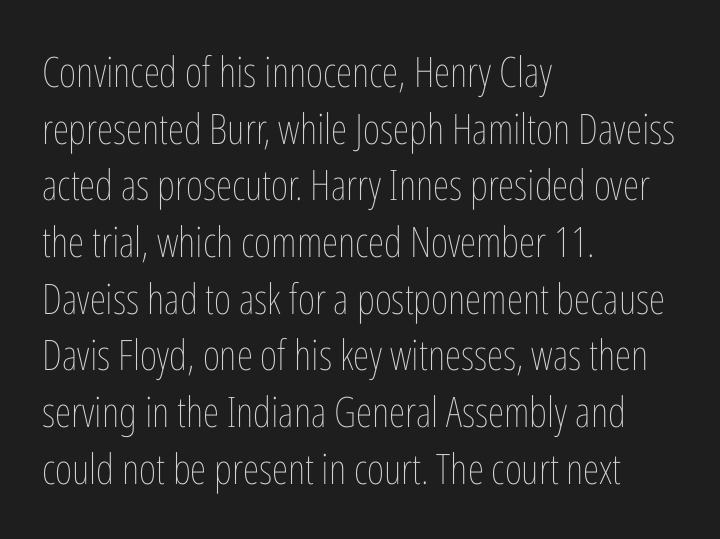
This sample is left-justified, so line endings fall wherever the words run out. These lines keep a tight, regular rhythm from letter to letter. Character widths vary here, with narrow letters taking less room than wide ones. Nobody drew a line under any word here. You can tell it's not italic because the verticals are truly vertical. Horizontal bands of white between lines are of average thickness.
